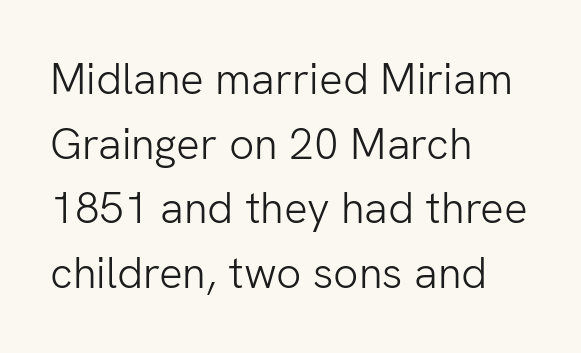
Students, note that the glyphs here touch the page at normal intervals. Compared with a centered layout, this one pins lines to the left instead. This block has exactly the height ordinary leading produces. The glyphs in this specimen are sans serif. Tall strokes in this sample are plumb rather than angled. Think of a printed novel: that variable character pitch is what you see here.
